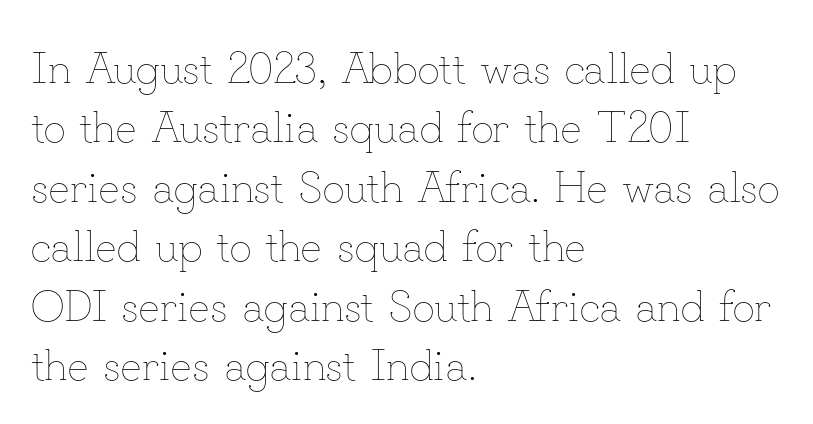
{"italic": "no", "bold": "no", "weight": "thin", "width": "normal", "stroke_contrast": "low", "x_height": "small", "monospaced": "no", "underline": "no", "align": "left", "line_spacing": "normal", "line_spacing_ratio": 1.35, "letter_spacing": "normal", "letter_spacing_em": 0.0, "glyph_px": 44}
